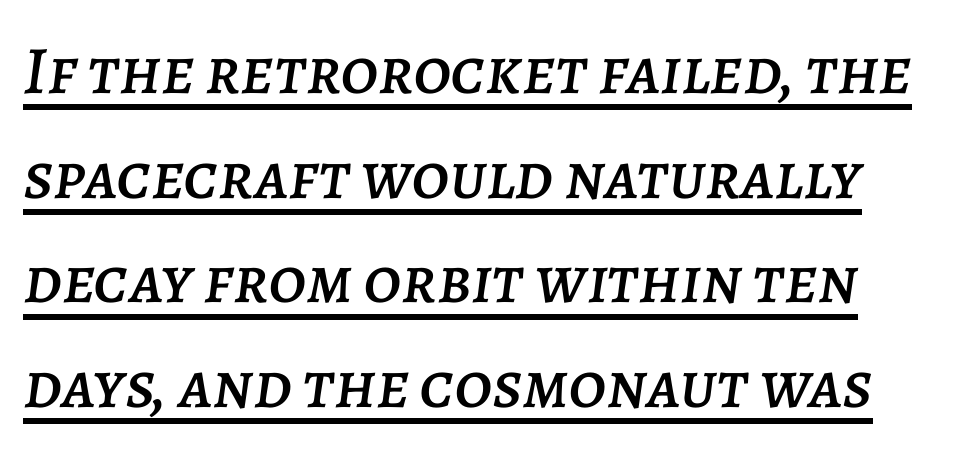
Proportional: the letters do not fall into vertical columns. The passage shown leans; its letterforms are oblique. Does the leading feel generous? No, just average. The sample's only ornament is a line tracing under the words.
